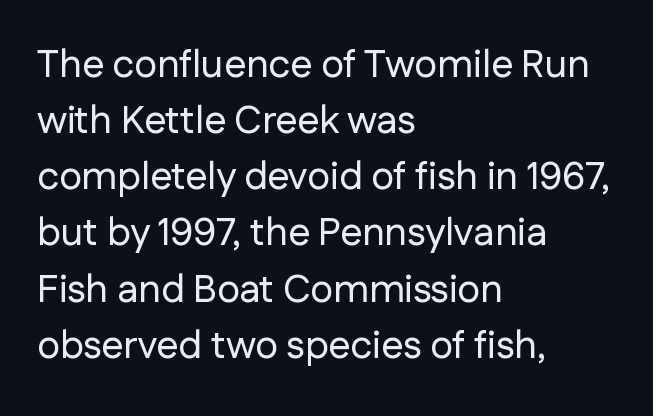
Q: Is the text italic (slanted)? A: No, it is upright.
Q: Is the typeface a serif or a sans-serif typeface? A: Sans-serif.
Q: Is the text underlined? A: No.
Q: How is the paragraph aligned? A: Left-aligned.
Q: Is the spacing between letters normal or unusually wide? A: Normal.
Q: Is the spacing between lines tight, normal or loose? A: Normal.
Q: Width (condensed, normal, or wide)? A: Normal.
Q: Stroke contrast? A: Low.
Q: x-height? A: Medium.
Q: Monospaced? A: No.
